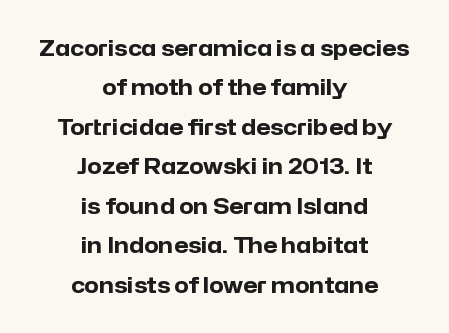
{"italic": "no", "bold": "yes", "underline": "no", "align": "center", "line_spacing_ratio": 1.88, "letter_spacing": "normal", "letter_spacing_em": 0.0, "glyph_px": 21}
